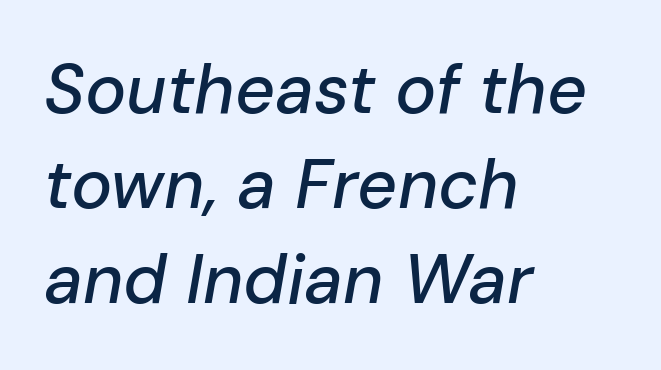
The image shows 69 px text type, italic (leaning right); set left-aligned, normal line spacing (1.38x), normal letter spacing, not underlined; low stroke contrast and a medium x-height.
